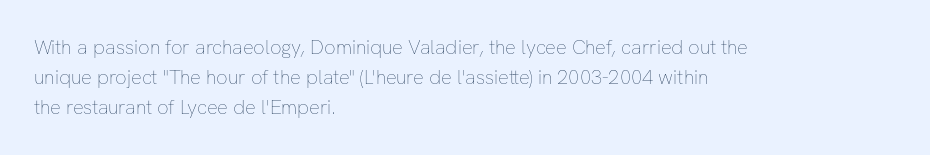
The face looks like a standard text weight, possibly lighter. A normal amount of white space separates one row of letters from the next. Line beginnings align vertically; line endings do not. The horizontal fit of the characters is conventional and even. The passage shown is not underscored anywhere.
